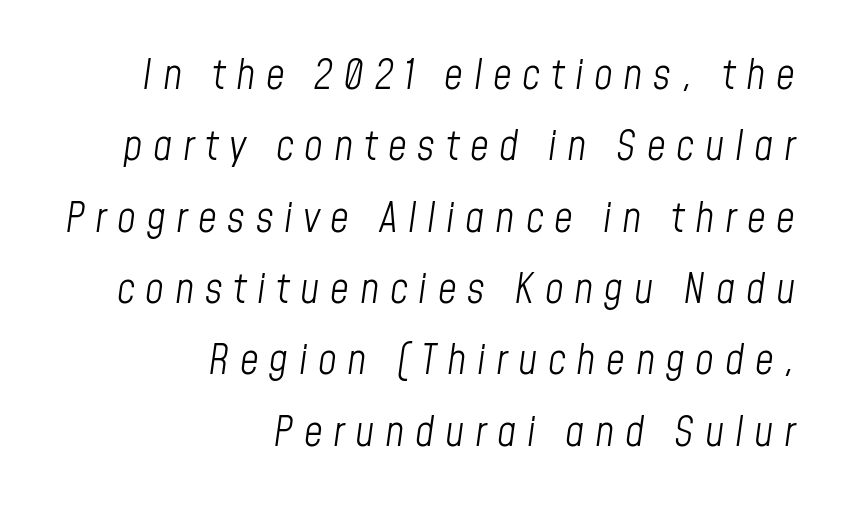
The compositor pushed each line to the right boundary. Each letter keeps its own natural width here, so spacing adapts to shape. Posture: slanted. Is the stroke heavy? The answer is a plain regular-or-lighter. This rendering features lettering with no underline.
